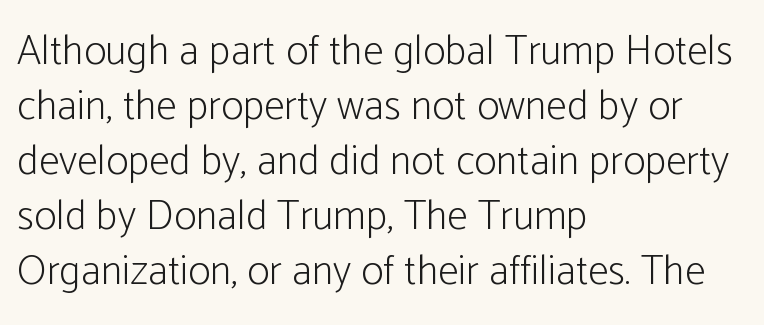
Bold? No — there's no thickening of the strokes. Check under the words: just untouched page. Summary of vertical rhythm: regular, with standard interline spacing. The letters sit at their default tracking, neither squeezed nor spread.
